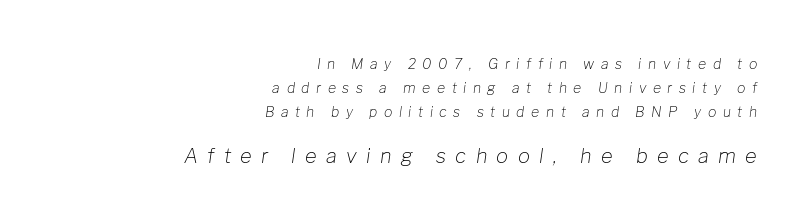
The passage shown leans; its letterforms are oblique. These glyphs show unthickened strokes, regular width or finer. Compared with typical body copy, the letter spacing here is much looser. Just letters on the line, the space beneath them empty.
